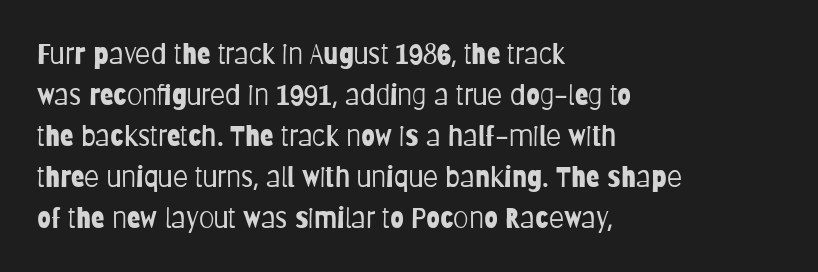
Q: Is the text bold? A: No.
Q: Is the text italic (slanted)? A: No, it is upright.
Q: Is the typeface a serif or a sans-serif typeface? A: Sans-serif.
Q: Is the text underlined? A: No.
Q: How is the paragraph aligned? A: Left-aligned.
Q: Is the spacing between letters normal or unusually wide? A: Normal.
Q: Is the spacing between lines tight, normal or loose? A: Normal.
Q: Width (condensed, normal, or wide)? A: Condensed.
Q: Stroke contrast? A: Low.
Q: x-height? A: Large.
Q: Monospaced? A: No.
